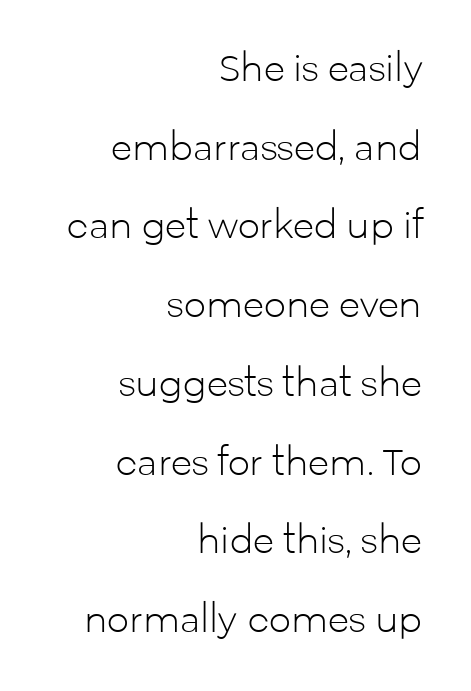
{"serif": "no", "italic": "no", "bold": "no", "weight": "light", "width": "normal", "stroke_contrast": "low", "x_height": "medium", "monospaced": "no", "underline": "no", "align": "right", "line_spacing": "loose", "line_spacing_ratio": 2.25, "letter_spacing": "normal", "letter_spacing_em": 0.0, "glyph_px": 35}
